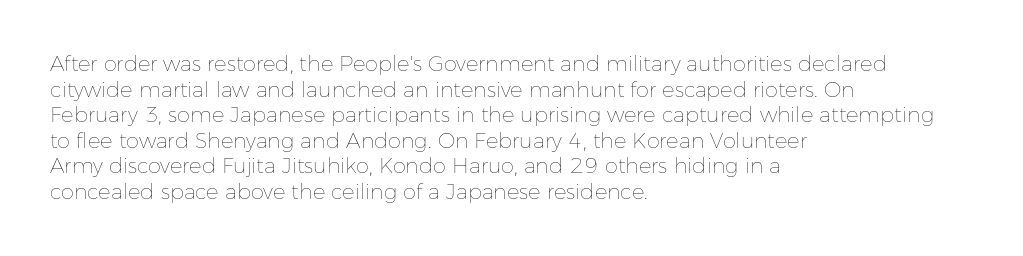
Q: Is the text bold? A: No.
Q: Is the text italic (slanted)? A: No, it is upright.
Q: Is the text underlined? A: No.
Q: How is the paragraph aligned? A: Left-aligned.
Q: Is the spacing between letters normal or unusually wide? A: Normal.
